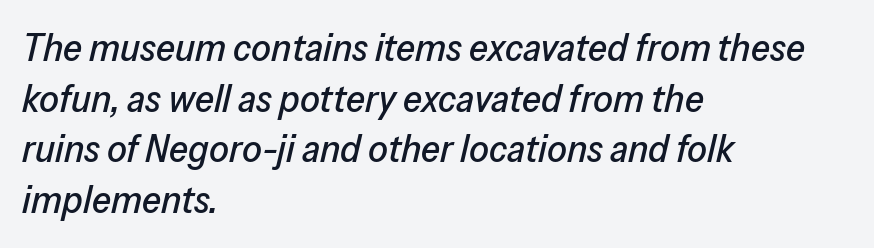
The image shows 39 px text type, italic (leaning right); set left-aligned, normal line spacing (1.3x), normal letter spacing, not underlined; low stroke contrast and a medium x-height.
